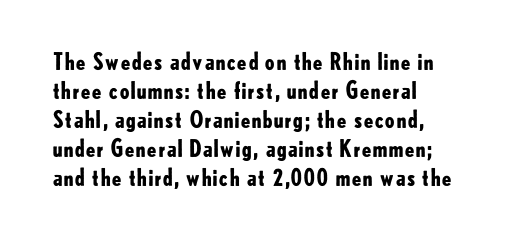
The image shows 23 px bold type, upright; set left-aligned, normal line spacing (1.26x), normal letter spacing, not underlined.
